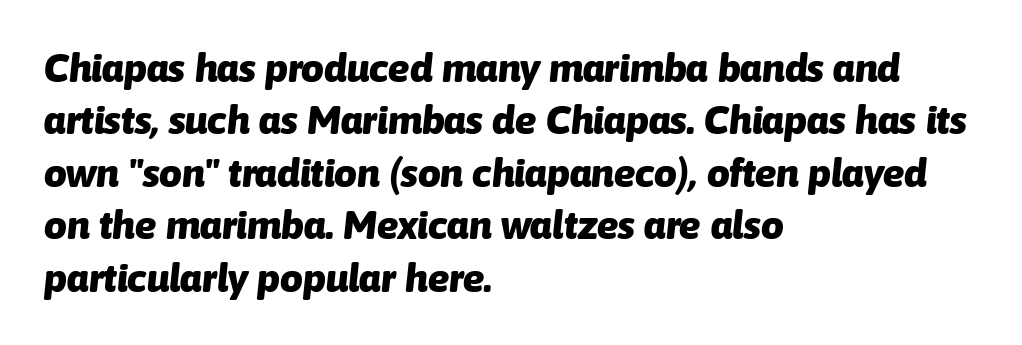
The vertical gap from one line to the next is medium. Layout note: lines flush left. The typography opts for an oblique posture over an upright one. Notice how thick the strokes are: this is what a full bold looks like.
